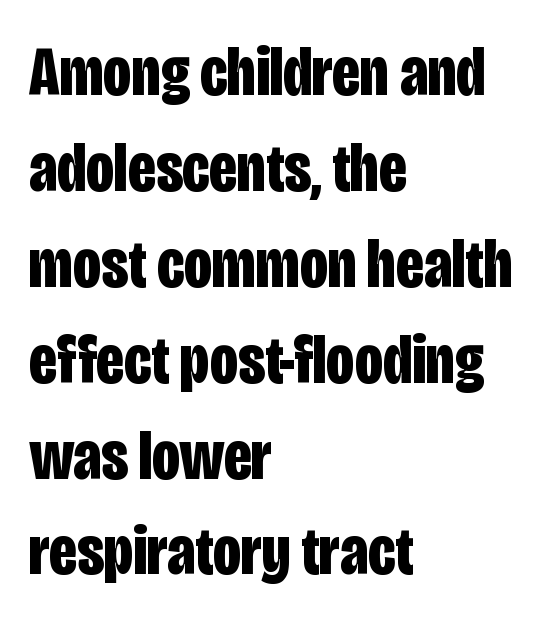
The image shows 70 px bold, condensed sans-serif type, upright; set left-aligned, normal line spacing (1.37x), normal letter spacing, not underlined; low stroke contrast and a large x-height.
